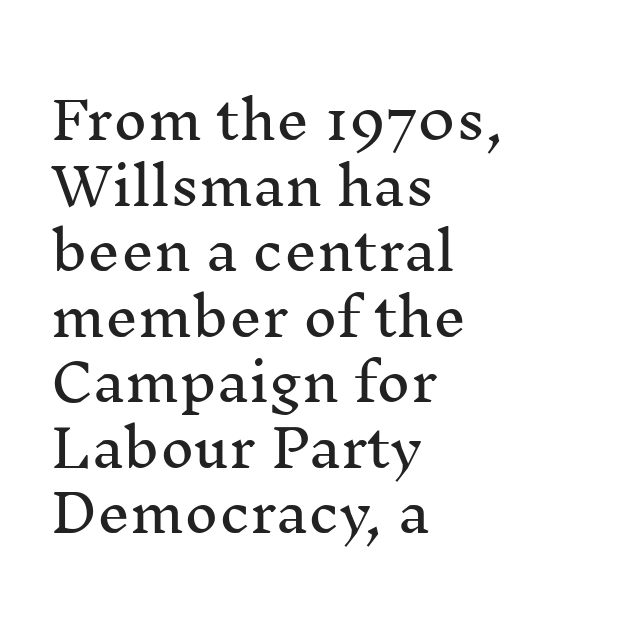
Q: Is the text italic (slanted)? A: No, it is upright.
Q: Is the typeface a serif or a sans-serif typeface? A: Serif.
Q: Is the text underlined? A: No.
Q: How is the paragraph aligned? A: Left-aligned.
Q: Is the spacing between letters normal or unusually wide? A: Normal.
Q: Is the spacing between lines tight, normal or loose? A: Normal.
Q: Width (condensed, normal, or wide)? A: Normal.
Q: Stroke contrast? A: Medium.
Q: x-height? A: Medium.
Q: Monospaced? A: No.
